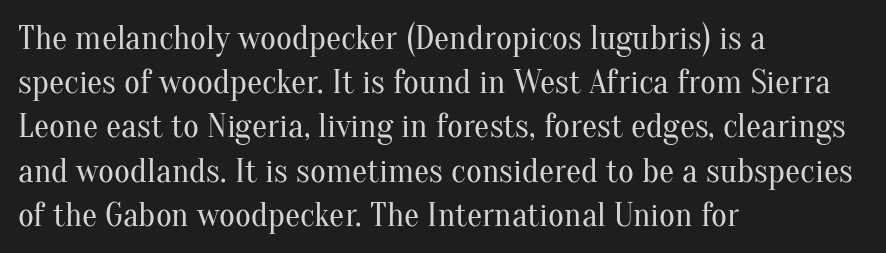
{"serif": "yes", "italic": "no", "bold": "no", "weight": "regular", "width": "normal", "stroke_contrast": "medium", "x_height": "small", "monospaced": "no", "underline": "no", "align": "left", "line_spacing": "normal", "line_spacing_ratio": 1.3, "letter_spacing": "normal", "letter_spacing_em": 0.0, "glyph_px": 34}
